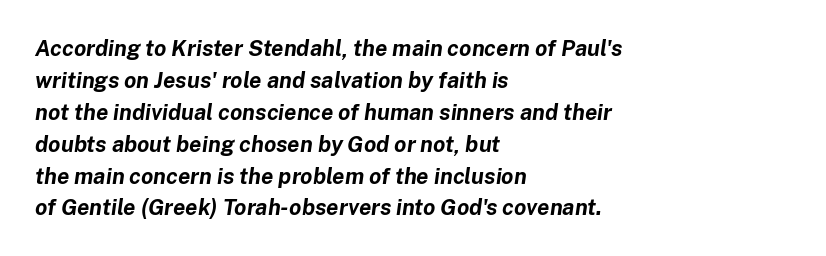
Q: Is the text bold? A: Yes.
Q: Is the text italic (slanted)? A: Yes, it leans right by about 8 degrees.
Q: Is the text underlined? A: No.
Q: How is the paragraph aligned? A: Left-aligned.
Q: Is the spacing between letters normal or unusually wide? A: Normal.
Q: Is the spacing between lines tight, normal or loose? A: Normal.
